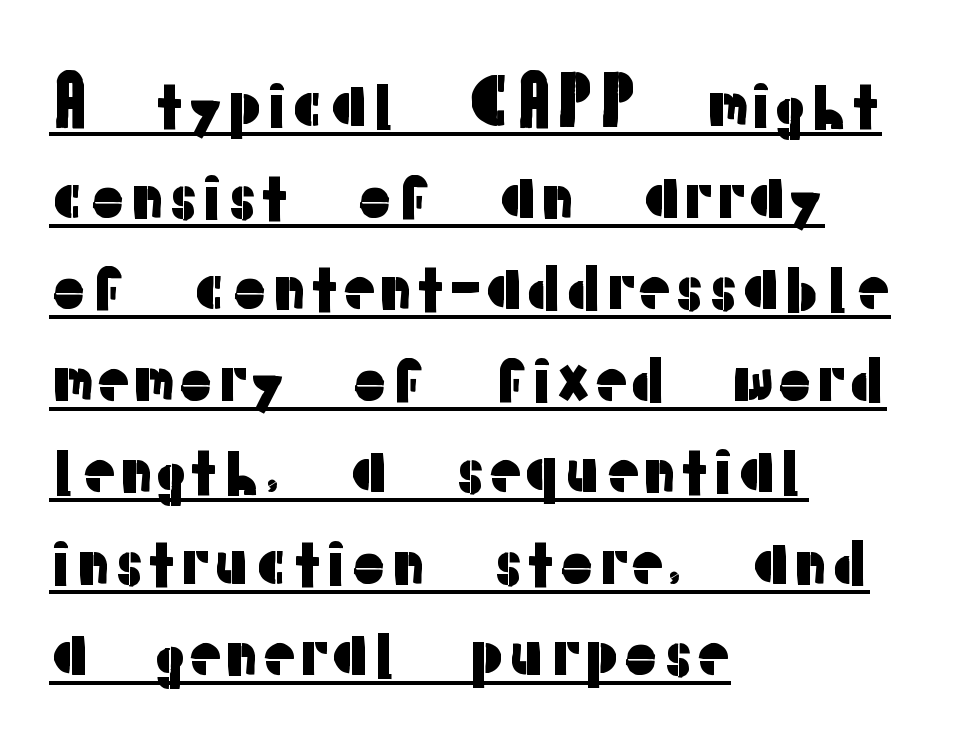
The image shows 64 px sans-serif type, upright; set left-aligned, normal line spacing (1.43x), normal letter spacing, underlined; low stroke contrast and a medium x-height.
